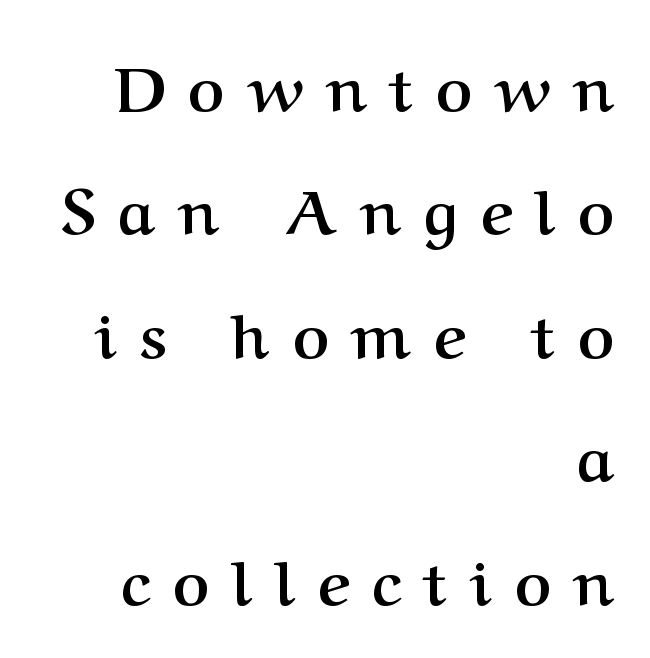
The image shows 62 px semibold serif type, upright; set right-aligned, loose line spacing (1.99x), unusually wide letter spacing (+0.37 em), not underlined; medium stroke contrast and a medium x-height.
